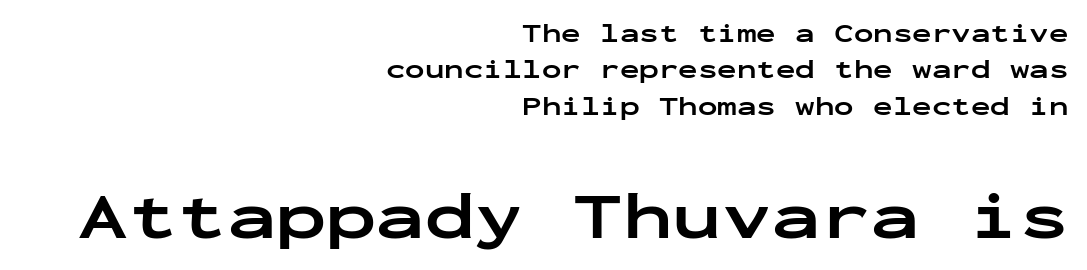
Q: Is the text bold? A: Yes.
Q: Is the text italic (slanted)? A: No, it is upright.
Q: Is the typeface a serif or a sans-serif typeface? A: Sans-serif.
Q: Is the text underlined? A: No.
Q: How is the paragraph aligned? A: Right-aligned.
Q: Is the spacing between letters normal or unusually wide? A: Normal.
Q: Is the spacing between lines tight, normal or loose? A: Normal.
Q: Which block of text is set in a larger size, the first (top) or the second (bottom)? A: The second (bottom) one.
Q: Width (condensed, normal, or wide)? A: Wide.
Q: Stroke contrast? A: Low.
Q: x-height? A: Medium.
Q: Monospaced? A: Yes.
